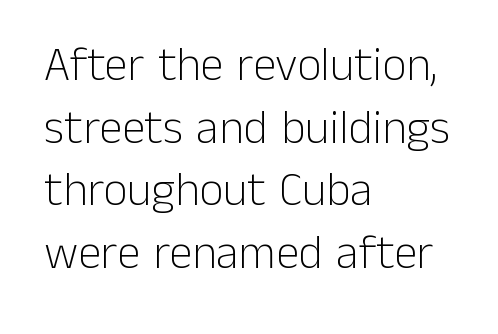
{"serif": "no", "italic": "no", "bold": "no", "weight": "light", "width": "normal", "stroke_contrast": "low", "x_height": "medium", "monospaced": "no", "underline": "no", "align": "left", "line_spacing": "normal", "line_spacing_ratio": 1.33, "letter_spacing": "normal", "letter_spacing_em": 0.0, "glyph_px": 47}
